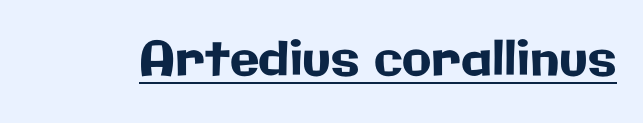
The axis of the letterforms is exactly vertical. A typesetter would call this proportional, since set widths differ per character. Each line of the rendering has a horizontal stroke beneath the glyphs. To sum up the face: it is a sans, with no serifs.
